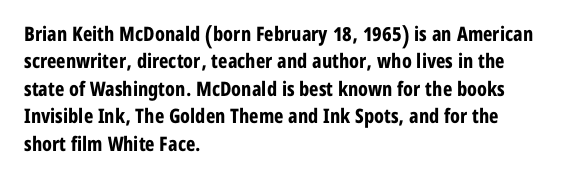
{"italic": "no", "bold": "yes", "underline": "no", "align": "left", "line_spacing": "normal", "line_spacing_ratio": 1.37, "letter_spacing": "normal", "letter_spacing_em": 0.0, "glyph_px": 20}
